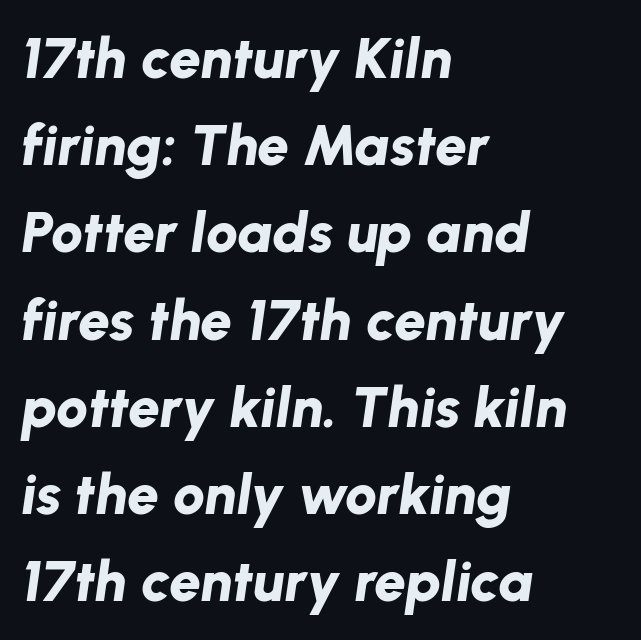
Q: Is the text bold? A: Yes.
Q: Is the text italic (slanted)? A: Yes, it leans right by about 8 degrees.
Q: Is the text underlined? A: No.
Q: How is the paragraph aligned? A: Left-aligned.
Q: Is the spacing between letters normal or unusually wide? A: Normal.
Q: Is the spacing between lines tight, normal or loose? A: Normal.
Q: Width (condensed, normal, or wide)? A: Normal.
Q: Stroke contrast? A: Low.
Q: x-height? A: Medium.
Q: Monospaced? A: No.
